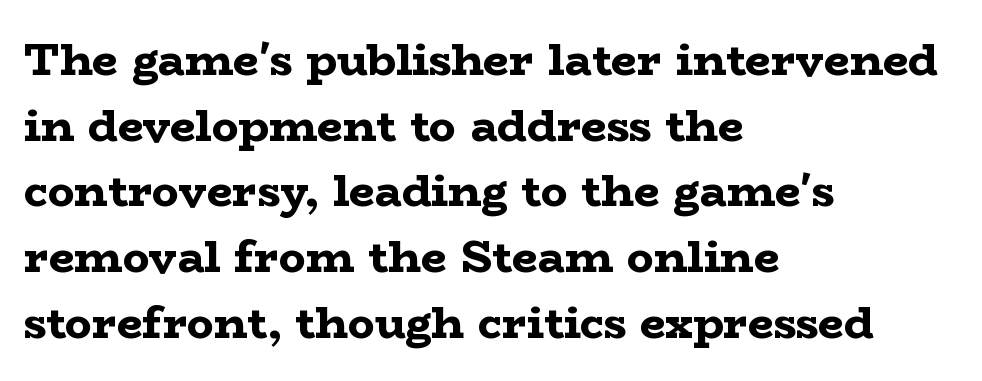
Q: Is the text bold? A: Yes.
Q: Is the text italic (slanted)? A: No, it is upright.
Q: Is the typeface a serif or a sans-serif typeface? A: Serif.
Q: Is the text underlined? A: No.
Q: How is the paragraph aligned? A: Left-aligned.
Q: Is the spacing between letters normal or unusually wide? A: Normal.
Q: Is the spacing between lines tight, normal or loose? A: Normal.
Q: Width (condensed, normal, or wide)? A: Wide.
Q: Stroke contrast? A: Low.
Q: x-height? A: Medium.
Q: Monospaced? A: No.
